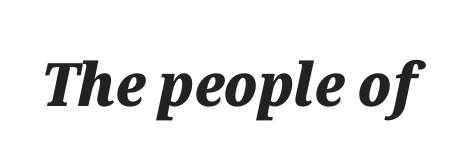
The image shows 60 px heavy type, italic (leaning right); set normal letter spacing, not underlined; medium stroke contrast and a medium x-height.
